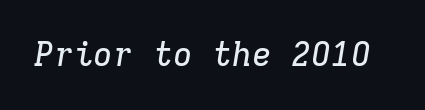
{"serif": "yes", "italic": "yes", "lean": "right", "slant_degrees": 9, "width": "normal", "stroke_contrast": "low", "x_height": "medium", "monospaced": "yes", "underline": "no", "letter_spacing": "normal", "letter_spacing_em": 0.0, "glyph_px": 33}
